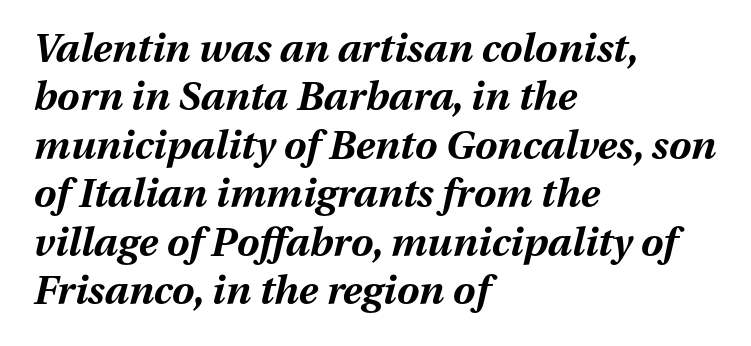
Q: Is the text bold? A: Yes.
Q: Is the text italic (slanted)? A: Yes, it leans right by about 13 degrees.
Q: Is the text underlined? A: No.
Q: How is the paragraph aligned? A: Left-aligned.
Q: Is the spacing between letters normal or unusually wide? A: Normal.
Q: Width (condensed, normal, or wide)? A: Normal.
Q: Stroke contrast? A: Medium.
Q: x-height? A: Medium.
Q: Monospaced? A: No.
